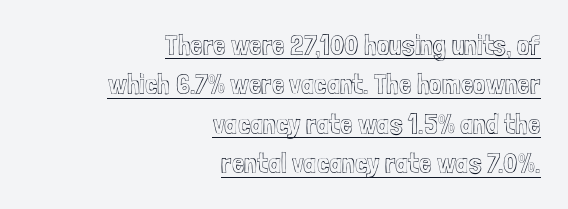
The image shows 28 px condensed type, upright; set right-aligned, normal line spacing (1.41x), normal letter spacing, underlined; a medium x-height.
